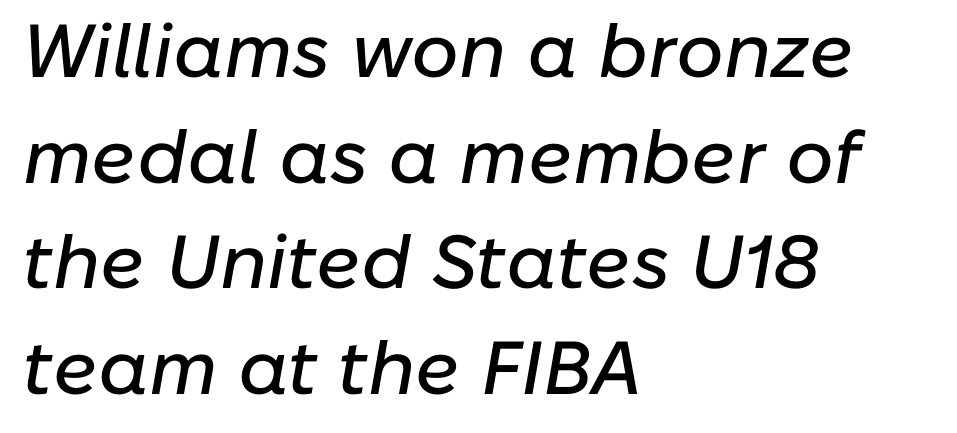
{"italic": "yes", "lean": "right", "slant_degrees": 10, "width": "normal", "stroke_contrast": "low", "x_height": "medium", "monospaced": "no", "underline": "no", "align": "left", "line_spacing": "normal", "line_spacing_ratio": 1.41, "letter_spacing": "normal", "letter_spacing_em": 0.0, "glyph_px": 75}
